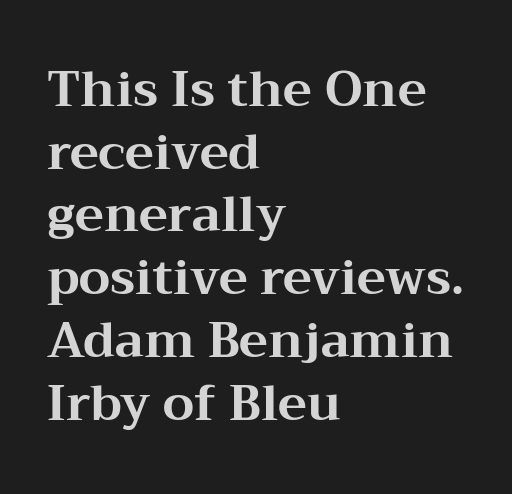
{"serif": "yes", "italic": "no", "bold": "yes", "weight": "bold", "width": "wide", "stroke_contrast": "medium", "x_height": "medium", "monospaced": "no", "underline": "no", "align": "left", "line_spacing": "normal", "line_spacing_ratio": 1.28, "letter_spacing": "normal", "letter_spacing_em": 0.0, "glyph_px": 49}
